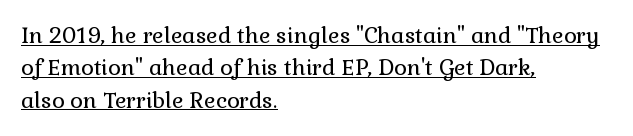
Q: Is the text bold? A: No.
Q: Is the text italic (slanted)? A: No, it is upright.
Q: Is the text underlined? A: Yes.
Q: How is the paragraph aligned? A: Left-aligned.
Q: Is the spacing between letters normal or unusually wide? A: Normal.
Q: Is the spacing between lines tight, normal or loose? A: Normal.
